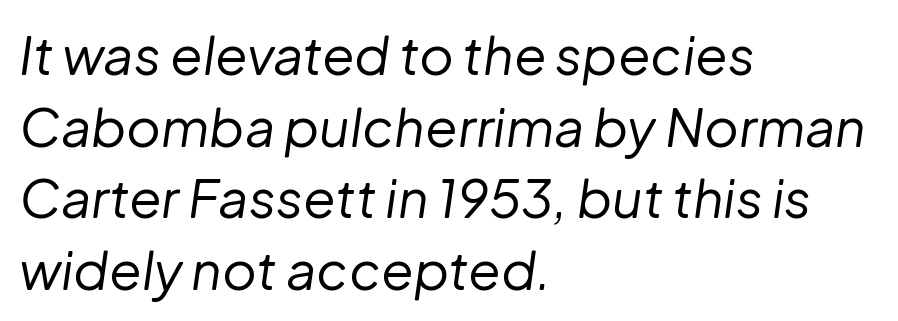
Letters rest on an invisible, unmarked baseline. Proportional: the letters do not fall into vertical columns. Short and long lines alike share a common starting point at left. The letters are slanted; this is an italic face.
